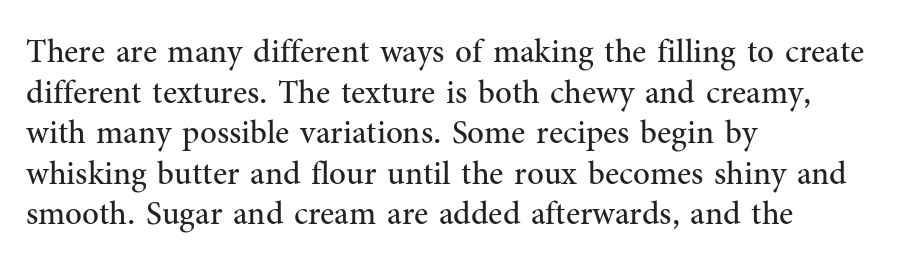
Nobody drew a line under any word here. Varying glyph widths throughout — classic text-font behaviour. Horizontal alignment here is leftward, the default for most running prose. A quiet, ordinary-to-light weight characterises the typeface. The typography opts for an upright posture over an oblique one.
